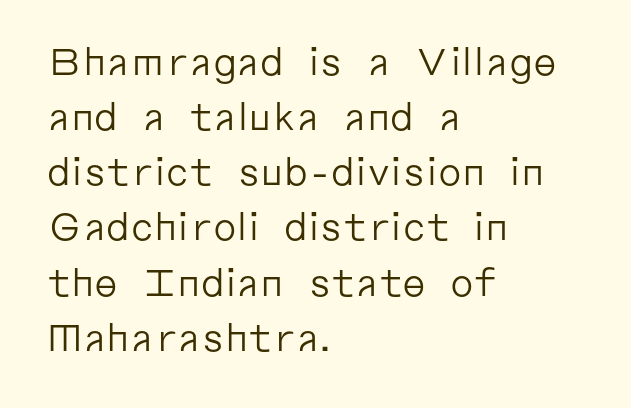
{"serif": "no", "italic": "no", "bold": "no", "weight": "regular", "width": "normal", "stroke_contrast": "low", "x_height": "medium", "monospaced": "no", "underline": "no", "align": "left", "line_spacing": "normal", "line_spacing_ratio": 1.49, "letter_spacing": "normal", "letter_spacing_em": 0.0, "glyph_px": 37}
